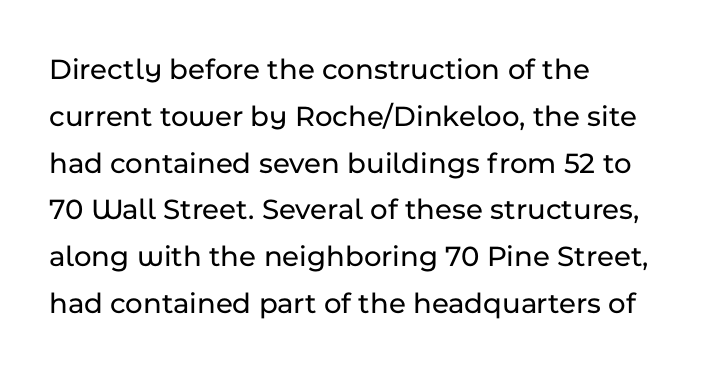
The image shows 30 px sans-serif type, upright; set left-aligned, normal line spacing (1.56x), normal letter spacing, not underlined; low stroke contrast and a medium x-height.
